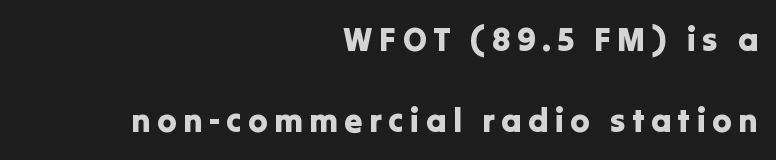
Ascenders rise straight up at ninety degrees. Has an underline been added? It has not. The typeface chosen for these lines omits serifs. Regarding leading, the lines here are spaced well apart.
